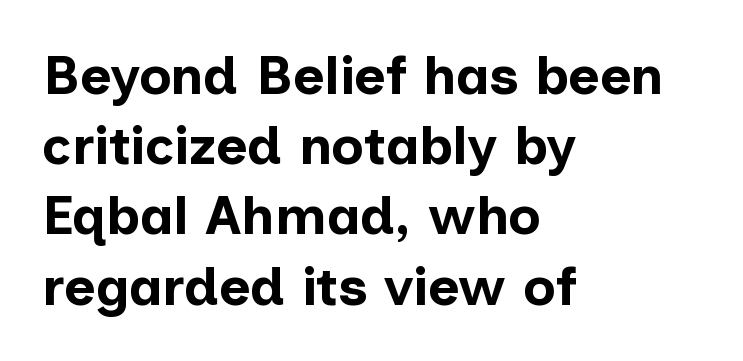
Q: Is the text bold? A: Yes.
Q: Is the text italic (slanted)? A: No, it is upright.
Q: Is the typeface a serif or a sans-serif typeface? A: Sans-serif.
Q: Is the text underlined? A: No.
Q: How is the paragraph aligned? A: Left-aligned.
Q: Is the spacing between letters normal or unusually wide? A: Normal.
Q: Is the spacing between lines tight, normal or loose? A: Normal.
Q: Width (condensed, normal, or wide)? A: Normal.
Q: Stroke contrast? A: Low.
Q: x-height? A: Medium.
Q: Monospaced? A: No.
